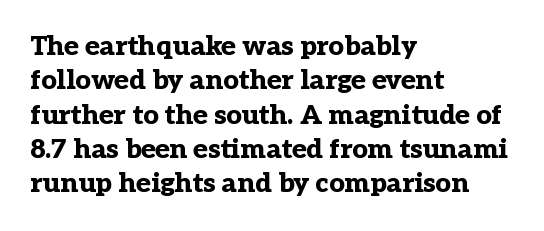
A typesetter would mark this as roman, not italic. Does the copy run flush right? No — it runs flush left. These words are printed bold, with thick strokes throughout. Successive baselines arrive at the customary interval. Caption: standard tracking, unaltered.
